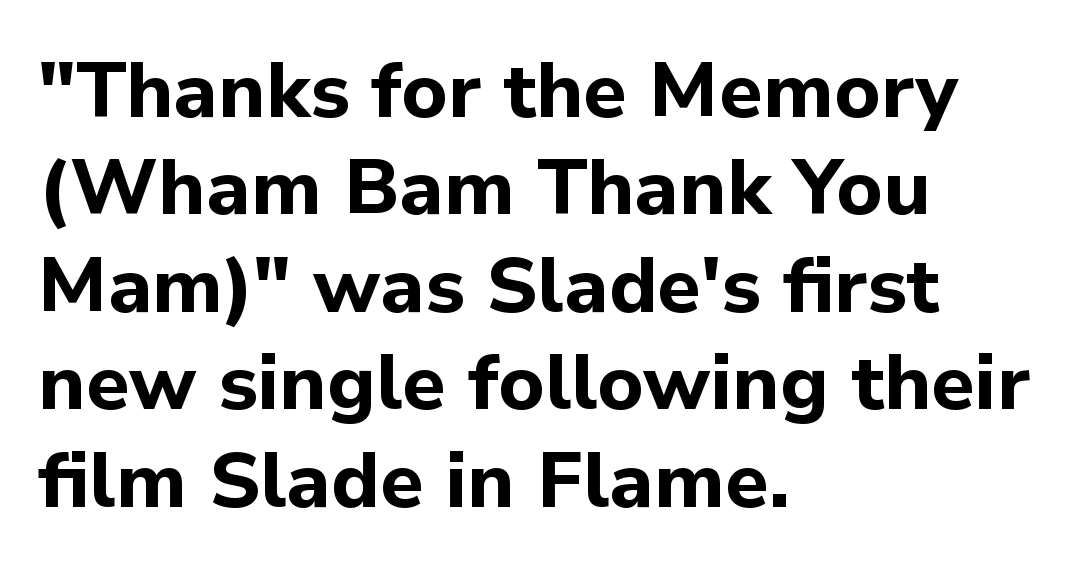
{"serif": "no", "italic": "no", "bold": "yes", "weight": "bold", "width": "normal", "stroke_contrast": "low", "x_height": "medium", "monospaced": "no", "underline": "no", "align": "left", "line_spacing": "normal", "line_spacing_ratio": 1.25, "letter_spacing": "normal", "letter_spacing_em": 0.0, "glyph_px": 78}
